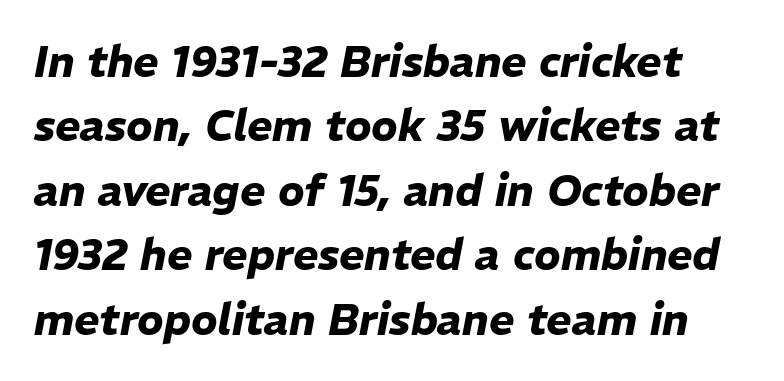
Q: Is the text bold? A: Yes.
Q: Is the text italic (slanted)? A: Yes, it leans right by about 11 degrees.
Q: Is the text underlined? A: No.
Q: Is the spacing between letters normal or unusually wide? A: Normal.
Q: Is the spacing between lines tight, normal or loose? A: Normal.
Q: Width (condensed, normal, or wide)? A: Normal.
Q: Stroke contrast? A: Low.
Q: x-height? A: Medium.
Q: Monospaced? A: No.
